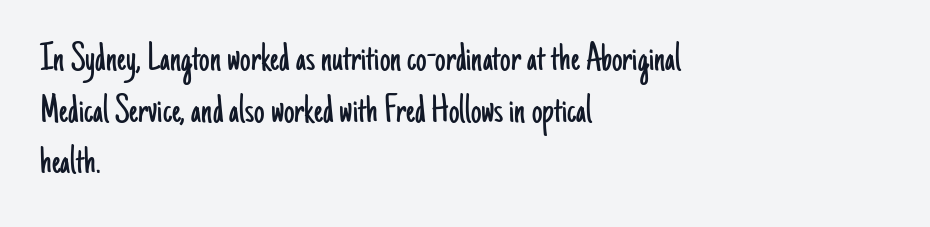
Nothing heavy about these letters — not bold at all. Honestly, the letter spacing is just normal — you wouldn't notice it. Compared with a centered layout, this one pins lines to the left instead. Letters rest on an invisible, unmarked baseline. Style check: upright.
